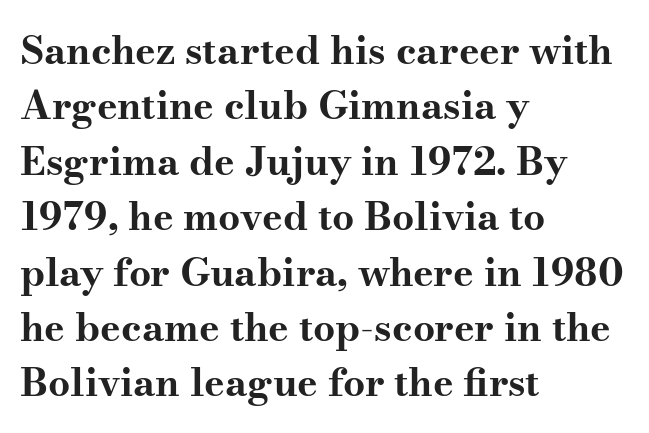
The image shows 39 px bold, wide serif type, upright; set left-aligned, normal line spacing (1.42x), normal letter spacing, not underlined; medium stroke contrast and a small x-height.
